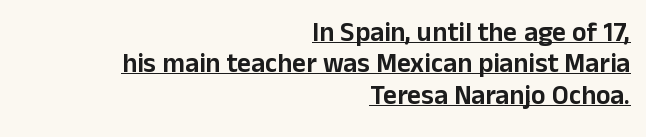
{"italic": "no", "underline": "yes", "align": "right", "line_spacing_ratio": 1.16, "letter_spacing": "normal", "letter_spacing_em": 0.0, "glyph_px": 27}
